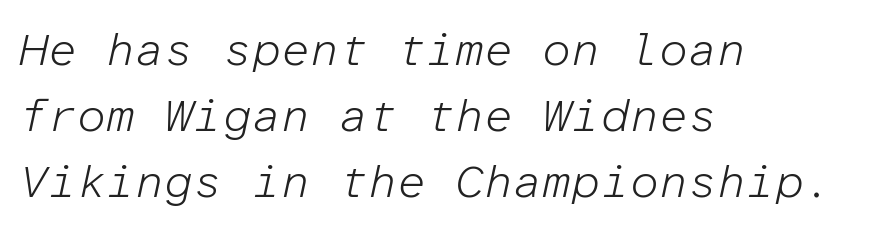
Q: Is the text bold? A: No.
Q: Is the text italic (slanted)? A: Yes, it leans right by about 12 degrees.
Q: Is the text underlined? A: No.
Q: How is the paragraph aligned? A: Left-aligned.
Q: Is the spacing between letters normal or unusually wide? A: Normal.
Q: Is the spacing between lines tight, normal or loose? A: Normal.
Q: Width (condensed, normal, or wide)? A: Normal.
Q: Stroke contrast? A: Low.
Q: x-height? A: Medium.
Q: Monospaced? A: Yes.
